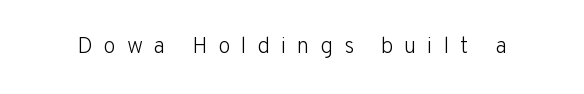
A typesetter would mark this as roman, not italic. The horizontal fit of the characters is loose and conspicuously gappy. On a weight scale, this lands at 450 or below. The words here are not underlined.
